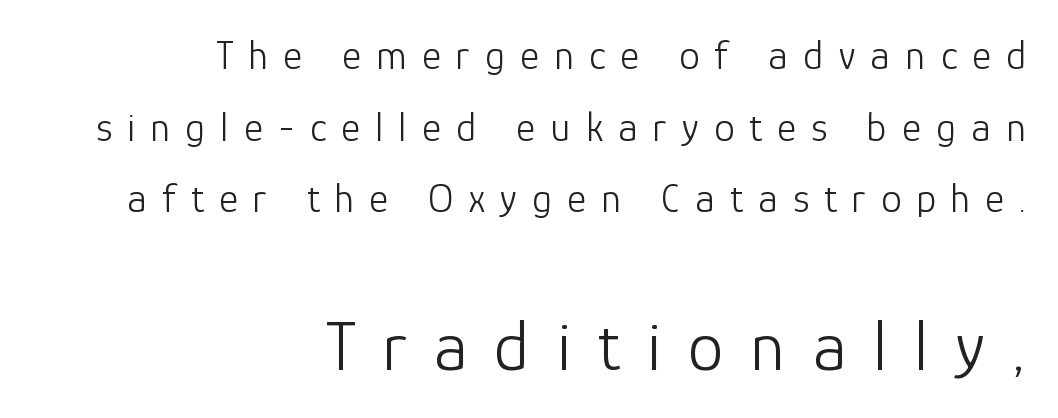
Q: Is the text bold? A: No.
Q: Is the text italic (slanted)? A: No, it is upright.
Q: Is the typeface a serif or a sans-serif typeface? A: Sans-serif.
Q: Is the text underlined? A: No.
Q: How is the paragraph aligned? A: Right-aligned.
Q: Is the spacing between letters normal or unusually wide? A: Unusually wide.
Q: Which block of text is set in a larger size, the first (top) or the second (bottom)? A: The second (bottom) one.
Q: Width (condensed, normal, or wide)? A: Normal.
Q: Stroke contrast? A: Low.
Q: x-height? A: Medium.
Q: Monospaced? A: No.
